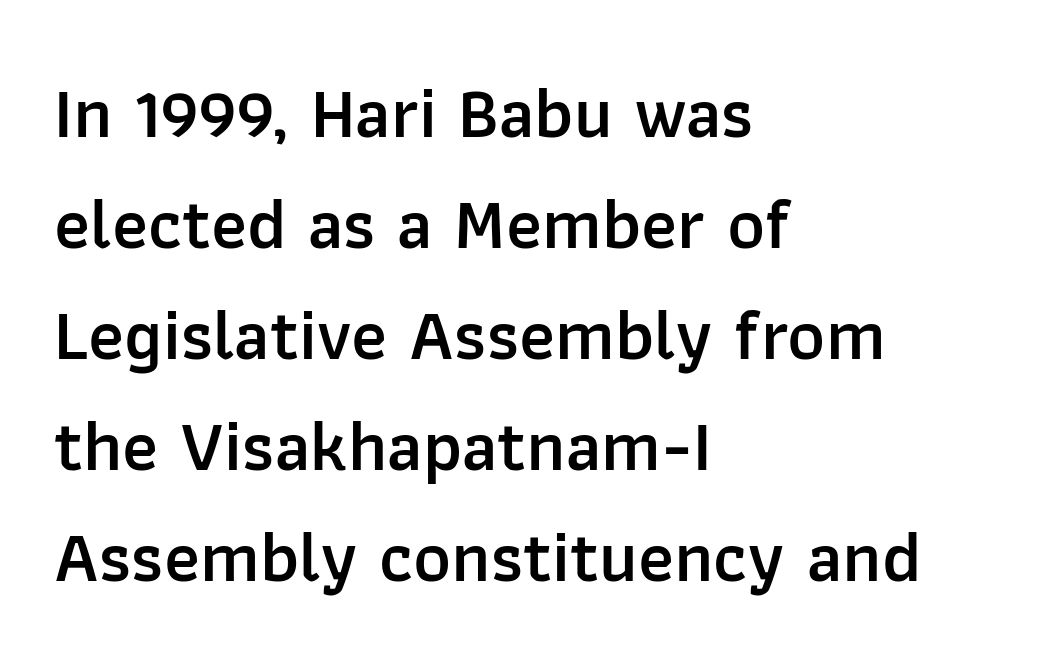
The image shows 72 px semibold sans-serif type, upright; set left-aligned, normal line spacing (1.54x), normal letter spacing, not underlined; low stroke contrast and a medium x-height.
